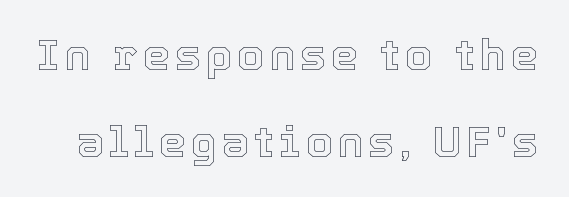
{"italic": "no", "width": "normal", "x_height": "medium", "monospaced": "no", "underline": "no", "line_spacing": "loose", "line_spacing_ratio": 2.02, "glyph_px": 43}
